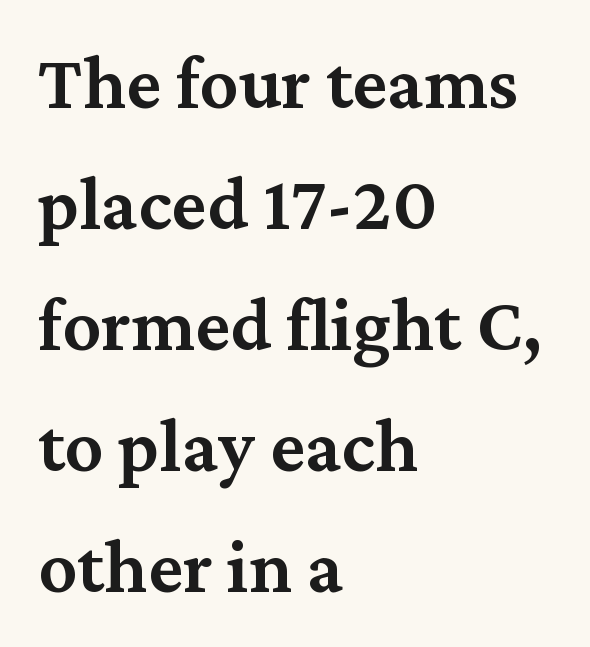
Q: Is the text bold? A: Semi-bold.
Q: Is the text italic (slanted)? A: No, it is upright.
Q: Is the typeface a serif or a sans-serif typeface? A: Serif.
Q: Is the text underlined? A: No.
Q: How is the paragraph aligned? A: Left-aligned.
Q: Is the spacing between letters normal or unusually wide? A: Normal.
Q: Is the spacing between lines tight, normal or loose? A: Normal.
Q: Width (condensed, normal, or wide)? A: Normal.
Q: Stroke contrast? A: Medium.
Q: x-height? A: Medium.
Q: Monospaced? A: No.
